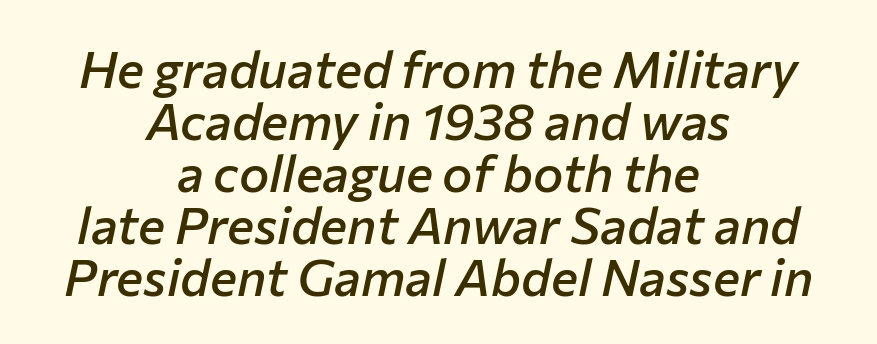
{"italic": "yes", "lean": "right", "slant_degrees": 12, "bold": "semi", "weight": "semibold", "width": "normal", "stroke_contrast": "low", "x_height": "medium", "monospaced": "no", "underline": "no", "align": "center", "line_spacing": "tight", "line_spacing_ratio": 1.02, "letter_spacing": "normal", "letter_spacing_em": 0.0, "glyph_px": 51}
